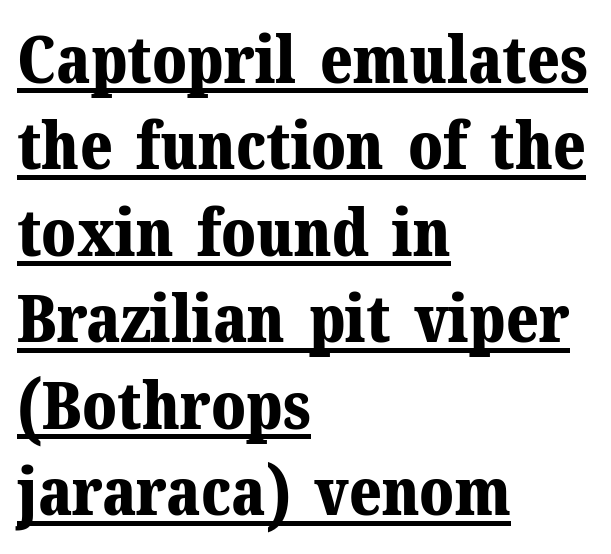
{"serif": "yes", "italic": "no", "bold": "yes", "weight": "bold", "width": "normal", "stroke_contrast": "medium", "x_height": "medium", "monospaced": "no", "underline": "yes", "align": "left", "line_spacing": "normal", "line_spacing_ratio": 1.31, "letter_spacing": "normal", "letter_spacing_em": 0.0, "glyph_px": 66}
